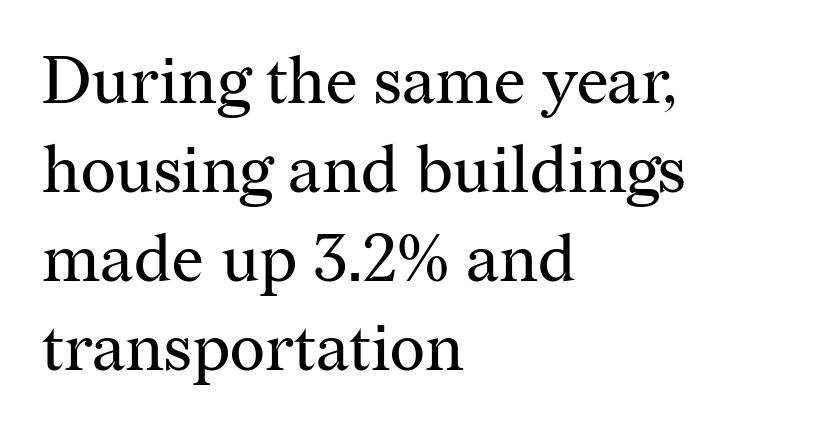
The face used here is seriffed, in the tradition of book romans. Tracking here is standard; glyphs follow each other at the usual distance. Designer's note — italics off, roman on. Think of a printed novel: that variable character pitch is what you see here. A light-to-regular cut is what we see here. Compared with typical paragraphs, the rows here are spaced about the same.
